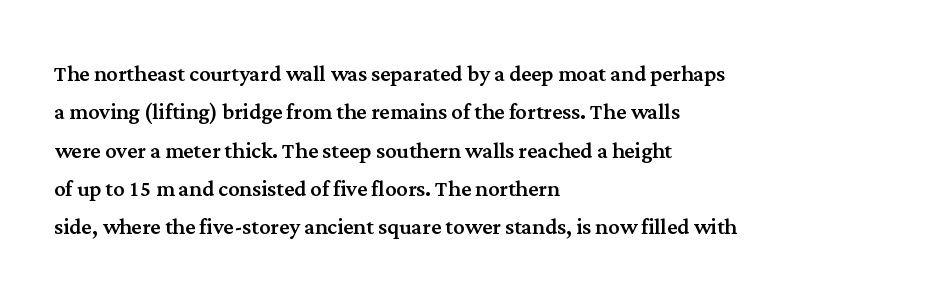
Small tapered or slab feet sit at the stroke ends, so this counts as serif. Is the letter spacing exaggerated? No — it looks like the ordinary default. Beneath every word, the page is bare. Proportional: the letters do not fall into vertical columns. How would I describe the line gaps? Plain and ordinary. The axis of the letterforms is exactly vertical.
